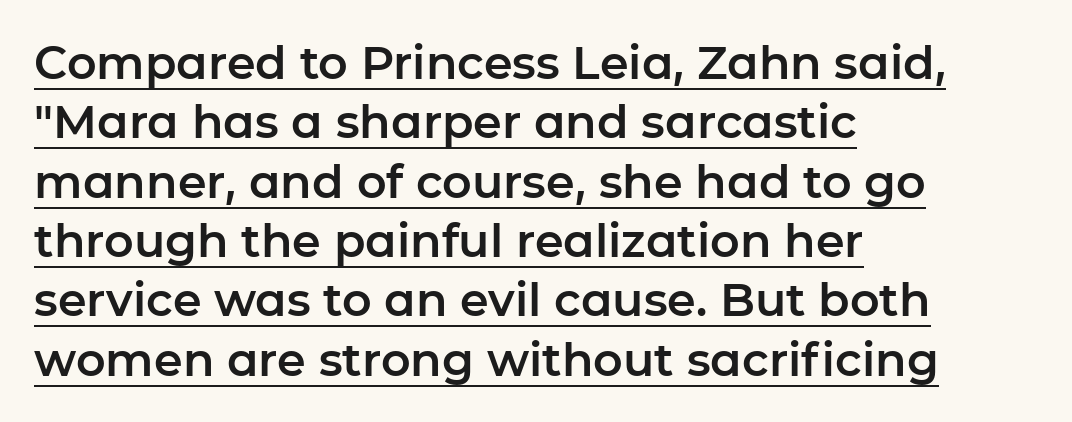
{"serif": "no", "italic": "no", "width": "normal", "stroke_contrast": "low", "x_height": "medium", "monospaced": "no", "underline": "yes", "align": "left", "line_spacing": "normal", "line_spacing_ratio": 1.29, "letter_spacing": "normal", "letter_spacing_em": 0.0, "glyph_px": 46}
